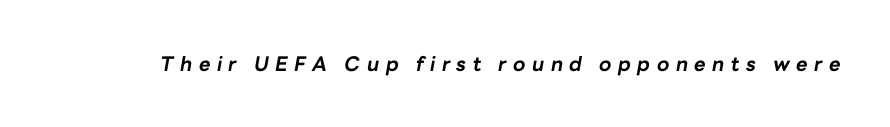
{"italic": "yes", "lean": "right", "slant_degrees": 10, "bold": "yes", "underline": "no", "letter_spacing": "wide", "letter_spacing_em": 0.32, "glyph_px": 20}
